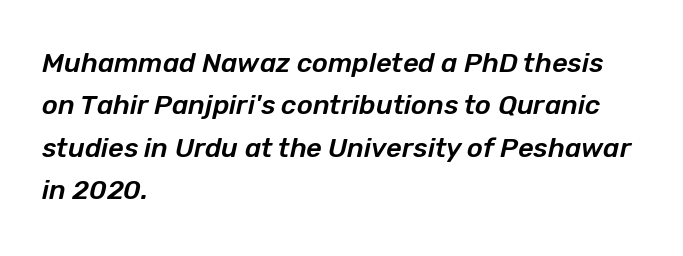
A classic flush-left, rag-right setting is used for this passage. Short note: letters normally spaced. In terms of leading, this rendering sits right in the middle. Descender tails drop into unmarked territory. Looking at the ascenders, they clearly lean.
